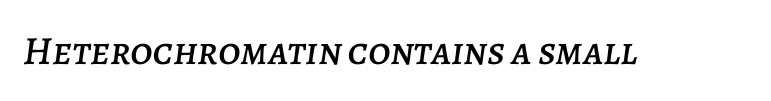
Lines of text with bare space underneath. Note the varied advance widths — an 'i' is clearly narrower than an 'm'. Compared with ordinary roman type, these characters are visibly tilted. In terms of letterspacing, this is plain default setting.
